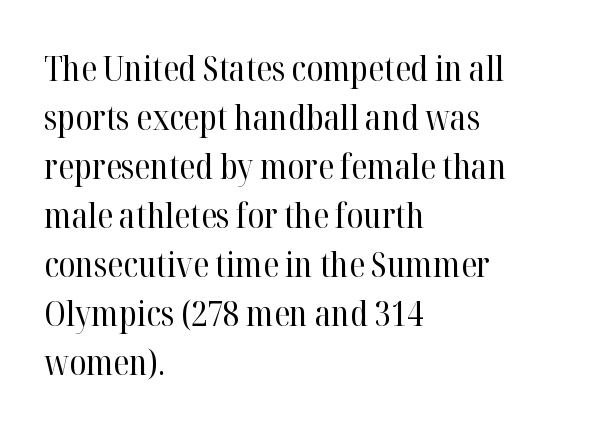
The image shows 34 px regular-weight serif type, upright; set left-aligned, normal line spacing (1.44x), normal letter spacing, not underlined; high stroke contrast and a medium x-height.
